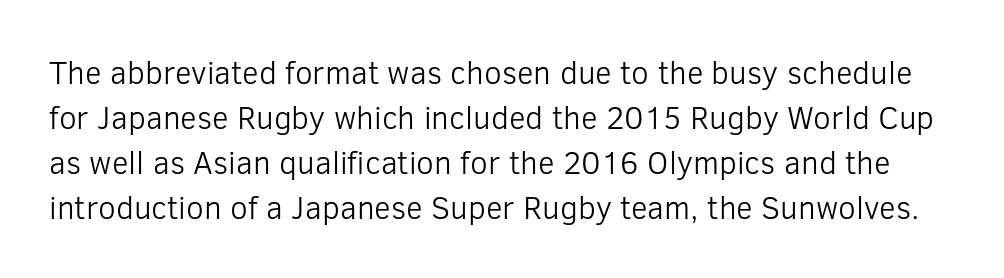
The image shows 32 px light sans-serif type, upright; set normal line spacing (1.41x), normal letter spacing, not underlined; low stroke contrast and a medium x-height.
